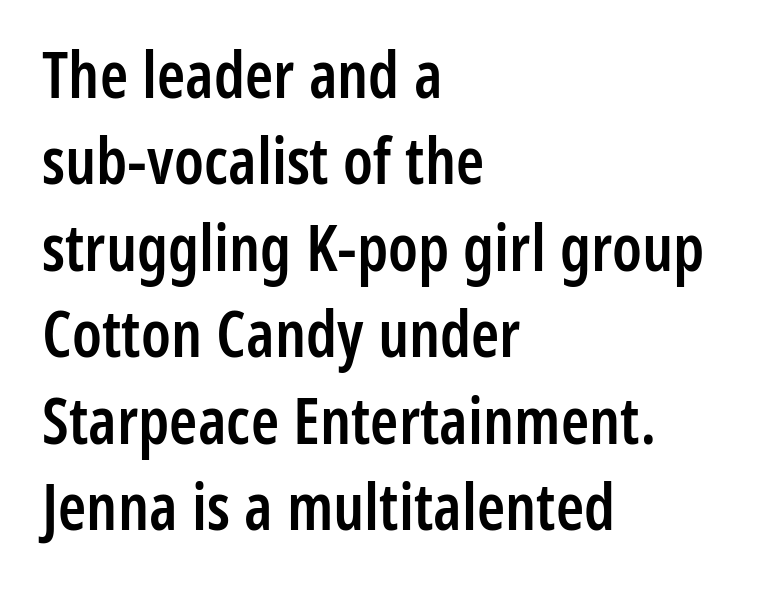
The image shows 64 px semibold, condensed sans-serif type, upright; set left-aligned, normal line spacing (1.35x), normal letter spacing, not underlined; low stroke contrast and a medium x-height.
